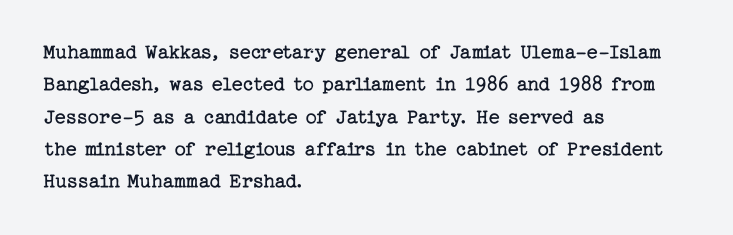
Q: Is the text bold? A: No.
Q: Is the text italic (slanted)? A: No, it is upright.
Q: Is the text underlined? A: No.
Q: How is the paragraph aligned? A: Left-aligned.
Q: Is the spacing between letters normal or unusually wide? A: Normal.
Q: Is the spacing between lines tight, normal or loose? A: Normal.
